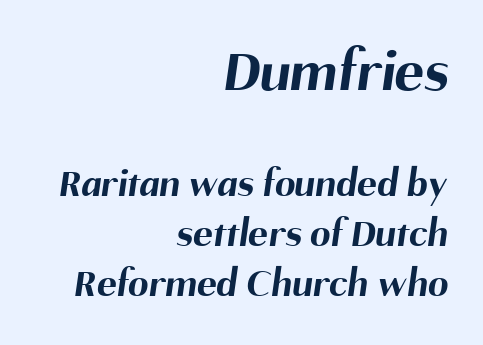
Q: Is the text bold? A: Yes.
Q: Is the typeface a serif or a sans-serif typeface? A: Sans-serif.
Q: Is the text underlined? A: No.
Q: How is the paragraph aligned? A: Right-aligned.
Q: Is the spacing between letters normal or unusually wide? A: Normal.
Q: Which block of text is set in a larger size, the first (top) or the second (bottom)? A: The first (top) one.
Q: Width (condensed, normal, or wide)? A: Normal.
Q: Stroke contrast? A: Medium.
Q: x-height? A: Medium.
Q: Monospaced? A: No.
